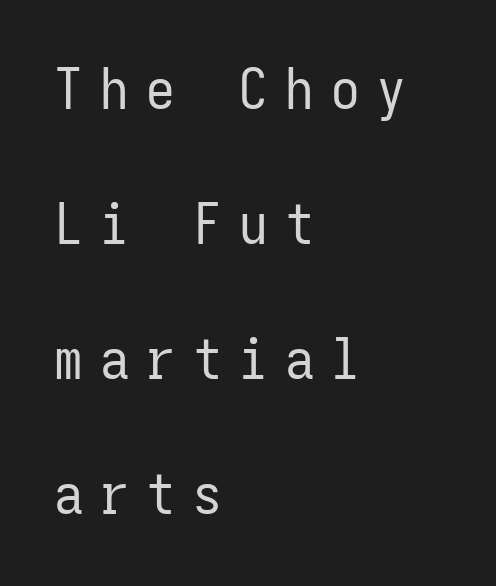
{"serif": "no", "italic": "no", "bold": "no", "weight": "regular", "width": "condensed", "stroke_contrast": "low", "x_height": "medium", "monospaced": "yes", "underline": "no", "align": "left", "line_spacing": "loose", "line_spacing_ratio": 2.37, "letter_spacing": "wide", "letter_spacing_em": 0.31, "glyph_px": 57}
